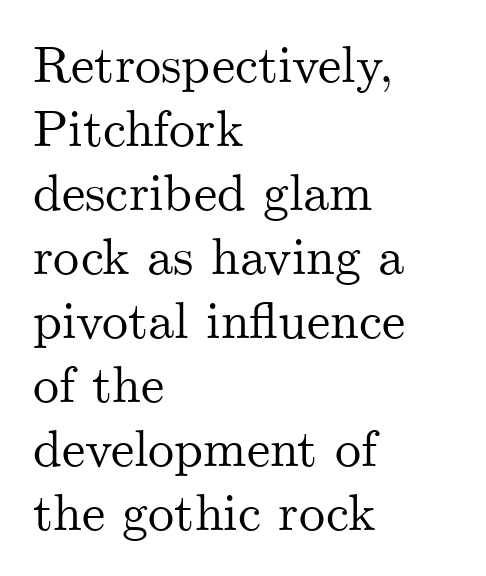
{"serif": "yes", "italic": "no", "width": "normal", "stroke_contrast": "medium", "x_height": "small", "monospaced": "no", "underline": "no", "align": "left", "line_spacing_ratio": 1.23, "letter_spacing": "normal", "letter_spacing_em": 0.0, "glyph_px": 52}
